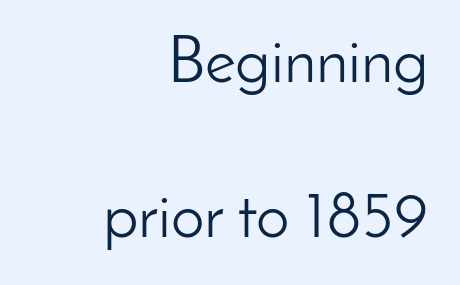
The tracking reads as untouched default to a designer's eye. A typesetter would label this face a sans. Is this a heavy cut? Hardly; it is regular or lighter. In CSS terms this would be text-align: right.
